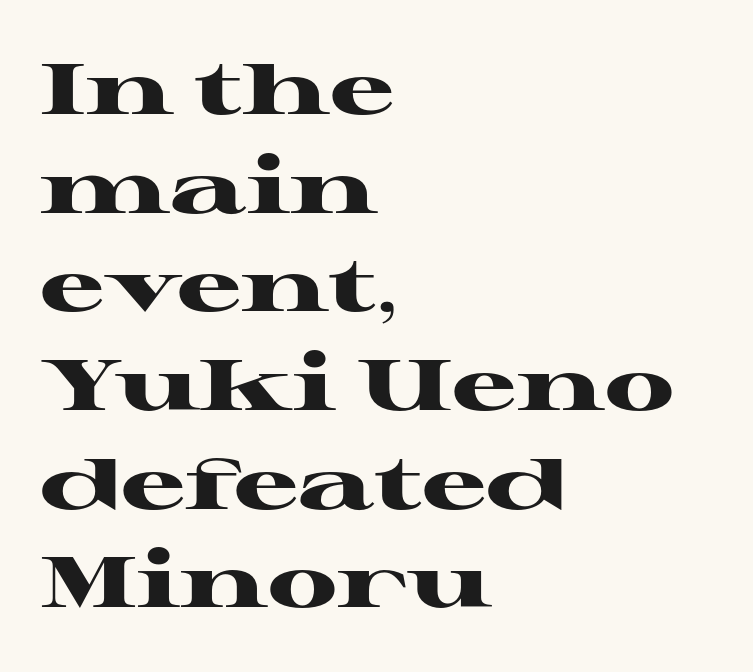
Q: Is the text bold? A: Yes.
Q: Is the text italic (slanted)? A: No, it is upright.
Q: Is the typeface a serif or a sans-serif typeface? A: Serif.
Q: Is the text underlined? A: No.
Q: How is the paragraph aligned? A: Left-aligned.
Q: Is the spacing between letters normal or unusually wide? A: Normal.
Q: Is the spacing between lines tight, normal or loose? A: Normal.
Q: Width (condensed, normal, or wide)? A: Wide.
Q: Stroke contrast? A: High.
Q: x-height? A: Medium.
Q: Monospaced? A: No.
